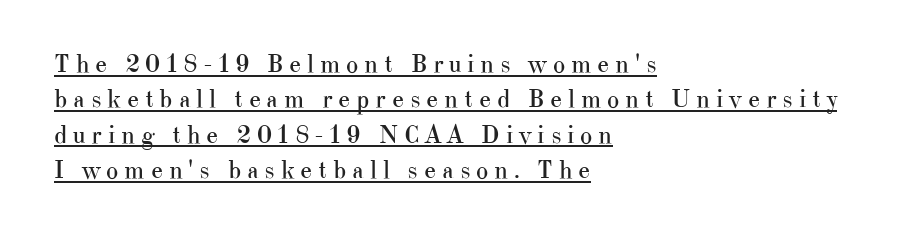
{"italic": "no", "bold": "no", "underline": "yes", "align": "left", "line_spacing": "normal", "line_spacing_ratio": 1.36, "letter_spacing": "wide", "letter_spacing_em": 0.22, "glyph_px": 26}
